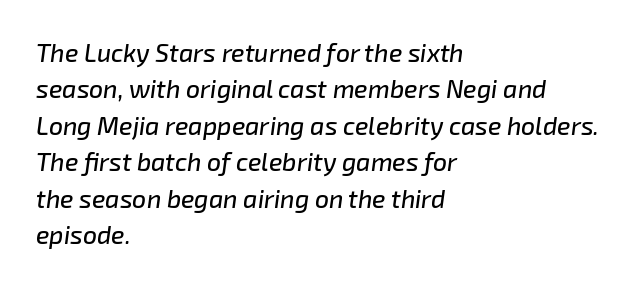
The image shows 25 px text type, italic (leaning right); set left-aligned, normal line spacing (1.46x), normal letter spacing, not underlined.
